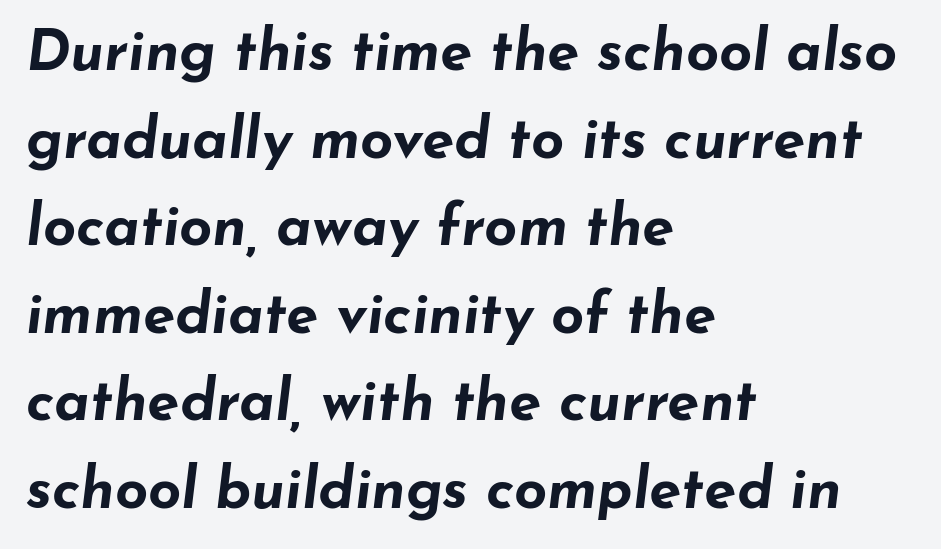
Would a proofreader flag this as italicized? Yes. The strip under each line holds only bare page. Is there much room between lines? A standard amount, neither cramped nor airy. As a designer I'd log this as weight 700, bold.
